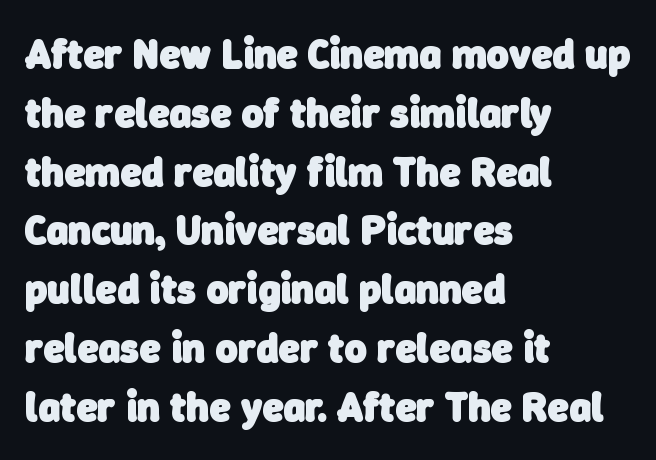
The image shows 42 px heavy sans-serif type; set left-aligned, normal line spacing (1.4x), normal letter spacing, not underlined; low stroke contrast and a medium x-height.
